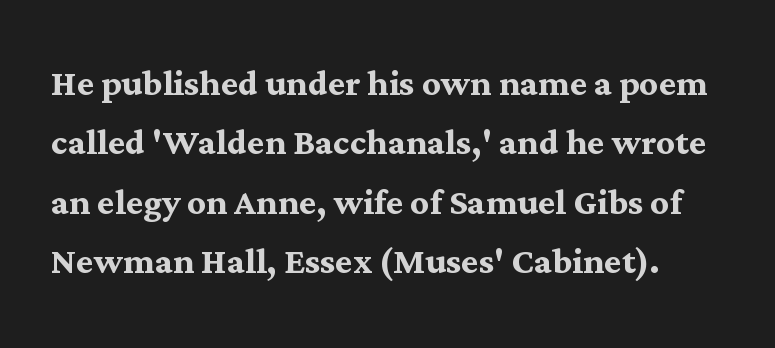
Is this a fixed-width face? No — the glyphs have proportional, varying widths. The passage shown is typeset with a serif family. Inter-character spacing is left at the font's built-in metrics. Is there any slant? The stems are plumb. The gap between lines stays unmarked. As a designer I'd log this as weight 700, bold.
